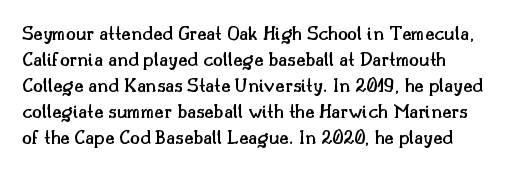
{"italic": "no", "bold": "semi", "underline": "no", "line_spacing": "normal", "line_spacing_ratio": 1.3, "letter_spacing": "normal", "letter_spacing_em": 0.0, "glyph_px": 20}
